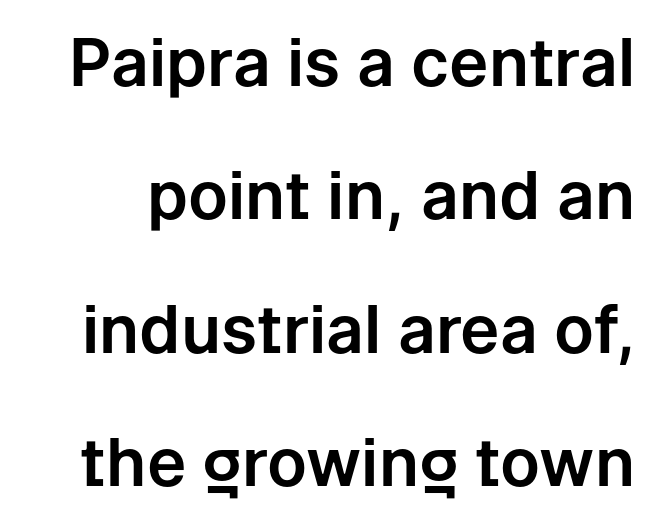
Any mark beneath the type? The region is blank. Tall strokes in this sample are plumb rather than angled. Note the varied advance widths — an 'i' is clearly narrower than an 'm'. Spacing between characters is what you'd get straight out of the box.
